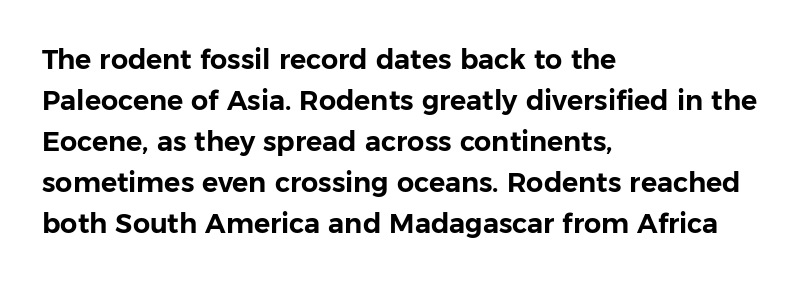
{"italic": "no", "underline": "no", "align": "left", "line_spacing": "normal", "line_spacing_ratio": 1.52, "letter_spacing": "normal", "letter_spacing_em": 0.0, "glyph_px": 27}
